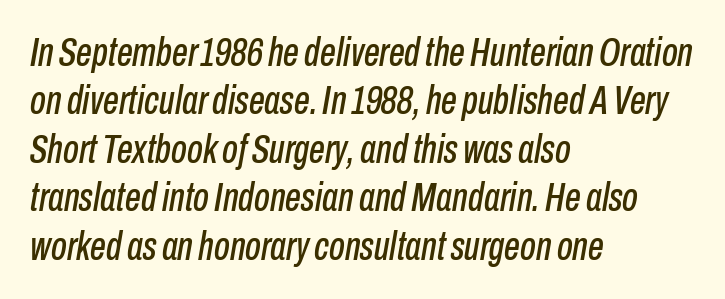
The image shows 40 px condensed type, italic (leaning right); set left-aligned, line spacing 1.21x, normal letter spacing, not underlined; low stroke contrast and a medium x-height.
